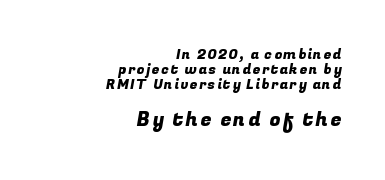
Reading top to bottom, the characters get bigger at the block break. The line-height multiplier appears low, near solid setting. Where is the straight margin? On the right. The words here are not underlined.
